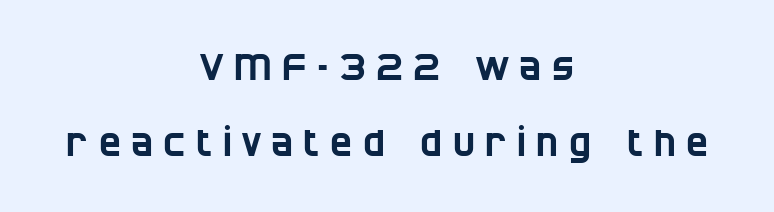
The image shows 37 px condensed sans-serif type; set centered, loose line spacing (2.05x), unusually wide letter spacing (+0.28 em), not underlined; low stroke contrast and a large x-height.
